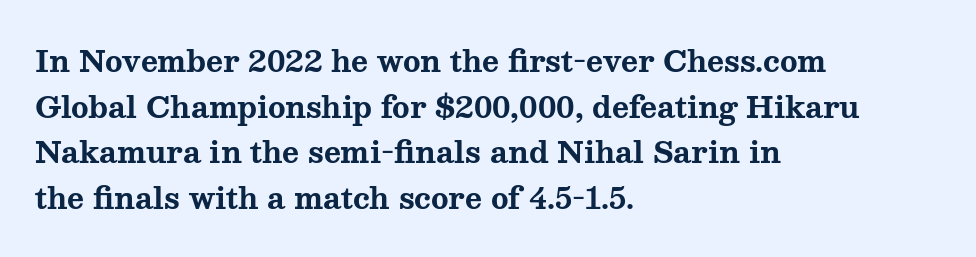
{"serif": "yes", "italic": "no", "bold": "yes", "weight": "bold", "width": "wide", "stroke_contrast": "medium", "x_height": "medium", "monospaced": "no", "underline": "no", "align": "left", "line_spacing": "normal", "line_spacing_ratio": 1.57, "letter_spacing": "normal", "letter_spacing_em": 0.0, "glyph_px": 29}
